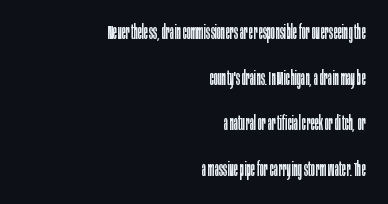
Where is the straight margin? On the right. In terms of posture, this sample is upright. Successive baselines arrive slowly, with a big drop between each. No letter is thick-stroked: the sample isn't bold. Spacing between characters is what you'd get straight out of the box. Quick note: underline off.
